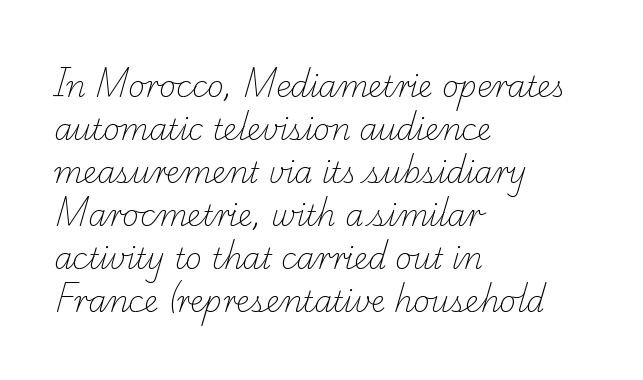
Q: Is the text bold? A: No.
Q: Is the typeface a serif or a sans-serif typeface? A: Serif.
Q: Is the text underlined? A: No.
Q: How is the paragraph aligned? A: Left-aligned.
Q: Is the spacing between letters normal or unusually wide? A: Normal.
Q: Is the spacing between lines tight, normal or loose? A: Normal.
Q: Width (condensed, normal, or wide)? A: Normal.
Q: Stroke contrast? A: Low.
Q: x-height? A: Small.
Q: Monospaced? A: No.
